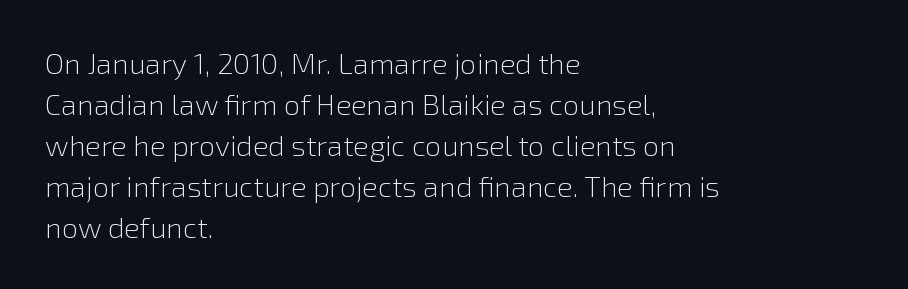
Stroke terminals: plain, sans-serif. The typesetter chose a ragged-right arrangement here. Compared with typical body copy, the letter spacing here is the same. On a weight scale, this lands at 450 or below.
